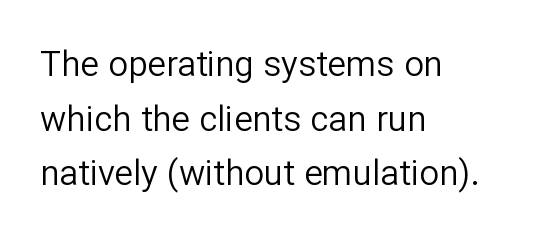
Q: Is the text bold? A: No.
Q: Is the text italic (slanted)? A: No, it is upright.
Q: Is the typeface a serif or a sans-serif typeface? A: Sans-serif.
Q: Is the text underlined? A: No.
Q: How is the paragraph aligned? A: Left-aligned.
Q: Is the spacing between letters normal or unusually wide? A: Normal.
Q: Is the spacing between lines tight, normal or loose? A: Normal.
Q: Width (condensed, normal, or wide)? A: Normal.
Q: Stroke contrast? A: Low.
Q: x-height? A: Medium.
Q: Monospaced? A: No.
